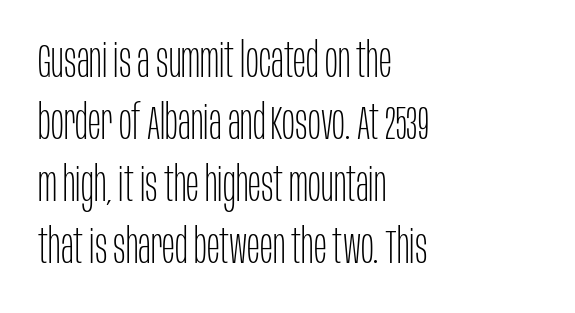
The rows are spaced the way most documents space them. A classic flush-left, rag-right setting is used for this passage. Observe the absence of serifs on each vertical stroke in this sample. The baseline area is clear. Nobody touched the tracking dial on this one. The font is comparable to plain body text, perhaps lighter.
